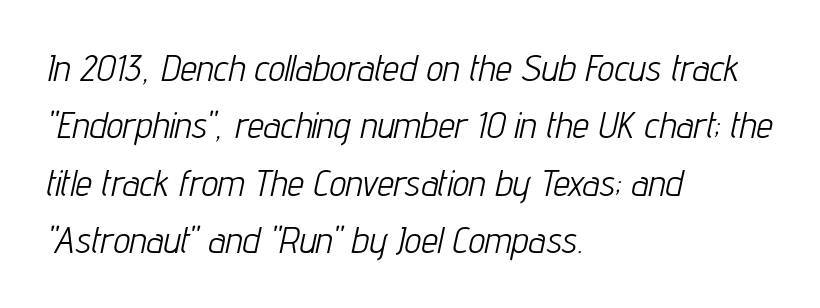
{"italic": "yes", "lean": "right", "slant_degrees": 12, "bold": "no", "weight": "light", "width": "condensed", "stroke_contrast": "low", "x_height": "medium", "monospaced": "no", "underline": "no", "align": "left", "line_spacing": "normal", "line_spacing_ratio": 1.55, "letter_spacing": "normal", "letter_spacing_em": 0.0, "glyph_px": 37}
